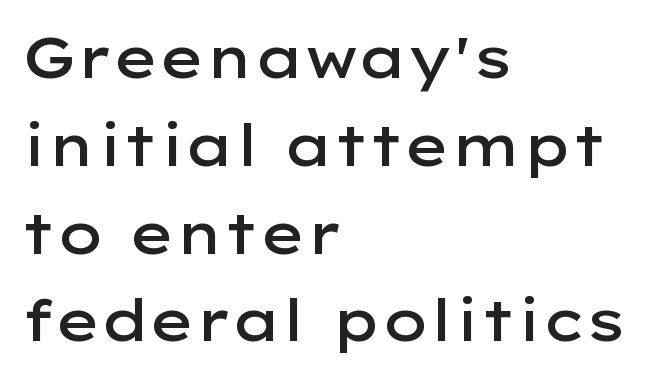
Q: Is the text bold? A: Semi-bold.
Q: Is the text italic (slanted)? A: No, it is upright.
Q: Is the typeface a serif or a sans-serif typeface? A: Sans-serif.
Q: Is the text underlined? A: No.
Q: How is the paragraph aligned? A: Left-aligned.
Q: Is the spacing between letters normal or unusually wide? A: Normal.
Q: Is the spacing between lines tight, normal or loose? A: Normal.
Q: Width (condensed, normal, or wide)? A: Wide.
Q: Stroke contrast? A: Low.
Q: x-height? A: Medium.
Q: Monospaced? A: No.
